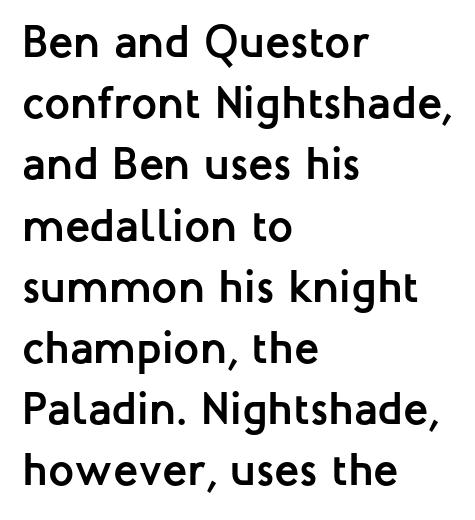
Nope, no serifs anywhere on these letters. The rendering uses natural spacing where letterforms have individual widths. Heft: maximum for text — a bold. The setting favours the left margin, as ordinary paragraphs usually do. A typesetter would call this zero additional tracking. Nope, not italic — everything's standing straight.
